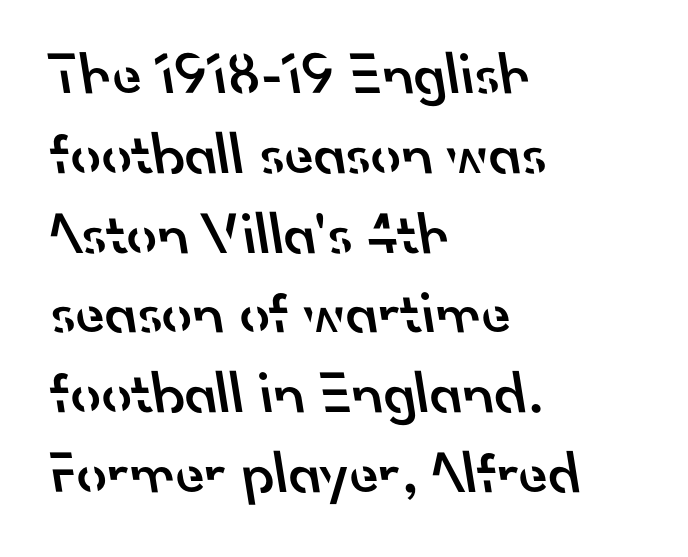
Q: Is the text bold? A: Semi-bold.
Q: Is the typeface a serif or a sans-serif typeface? A: Sans-serif.
Q: Is the text underlined? A: No.
Q: How is the paragraph aligned? A: Left-aligned.
Q: Is the spacing between letters normal or unusually wide? A: Normal.
Q: Is the spacing between lines tight, normal or loose? A: Normal.
Q: Width (condensed, normal, or wide)? A: Normal.
Q: Stroke contrast? A: Low.
Q: x-height? A: Small.
Q: Monospaced? A: No.
